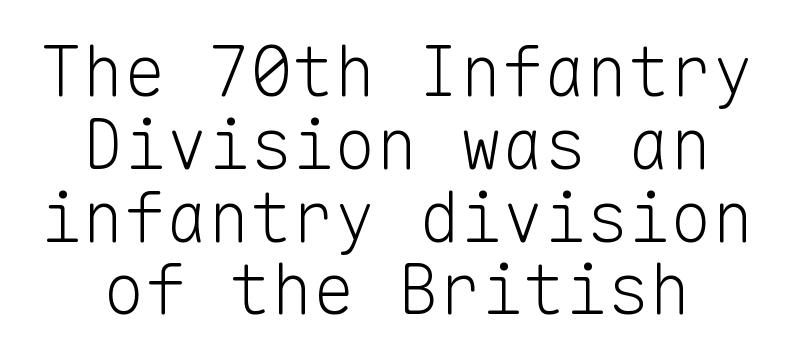
Q: Is the text bold? A: No.
Q: Is the text italic (slanted)? A: No, it is upright.
Q: Is the typeface a serif or a sans-serif typeface? A: Sans-serif.
Q: Is the text underlined? A: No.
Q: How is the paragraph aligned? A: Centered.
Q: Is the spacing between letters normal or unusually wide? A: Normal.
Q: Is the spacing between lines tight, normal or loose? A: Tight.
Q: Width (condensed, normal, or wide)? A: Normal.
Q: Stroke contrast? A: Low.
Q: x-height? A: Medium.
Q: Monospaced? A: Yes.
